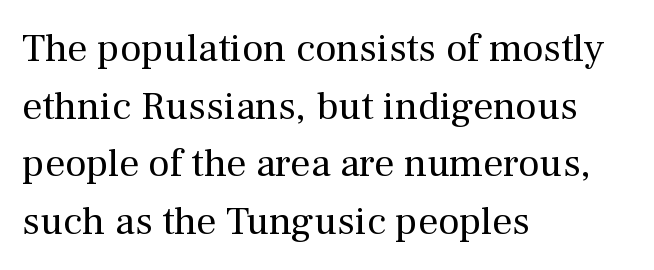
The image shows 40 px regular-weight serif type, upright; set left-aligned, normal line spacing (1.44x), normal letter spacing, not underlined; medium stroke contrast and a medium x-height.
